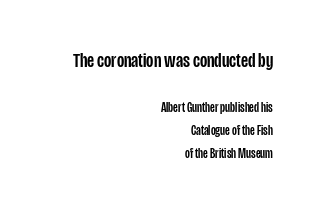
Q: Is the text italic (slanted)? A: No, it is upright.
Q: Is the text underlined? A: No.
Q: How is the paragraph aligned? A: Right-aligned.
Q: Is the spacing between letters normal or unusually wide? A: Normal.
Q: Is the spacing between lines tight, normal or loose? A: Normal.
Q: Which block of text is set in a larger size, the first (top) or the second (bottom)? A: The first (top) one.
